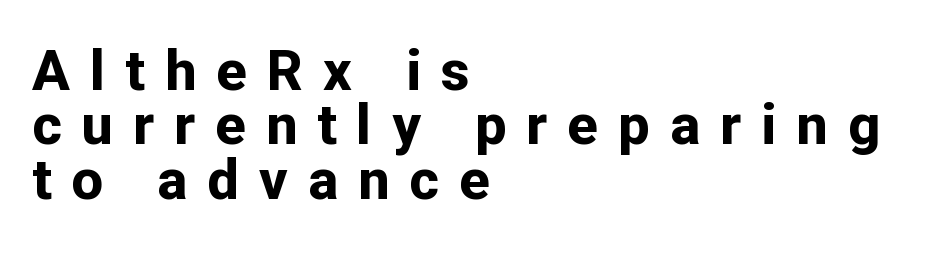
{"serif": "no", "italic": "no", "bold": "yes", "weight": "bold", "width": "normal", "stroke_contrast": "low", "x_height": "medium", "monospaced": "no", "underline": "no", "align": "left", "line_spacing": "tight", "line_spacing_ratio": 0.97, "letter_spacing": "wide", "letter_spacing_em": 0.36, "glyph_px": 56}
